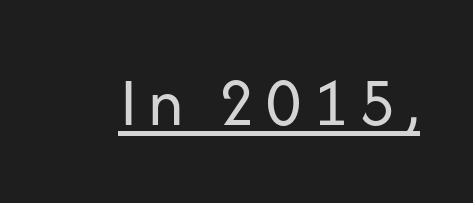
Q: Is the text bold? A: No.
Q: Is the text italic (slanted)? A: No, it is upright.
Q: Is the typeface a serif or a sans-serif typeface? A: Sans-serif.
Q: Is the text underlined? A: Yes.
Q: Width (condensed, normal, or wide)? A: Normal.
Q: Stroke contrast? A: Low.
Q: x-height? A: Medium.
Q: Monospaced? A: No.
